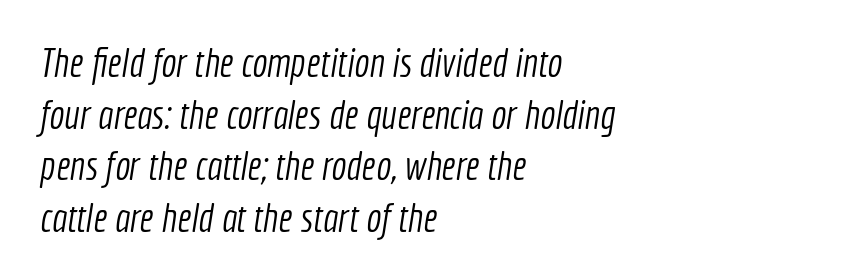
The image shows 40 px light, condensed sans-serif type; set left-aligned, normal line spacing (1.29x), normal letter spacing, not underlined; a medium x-height.
